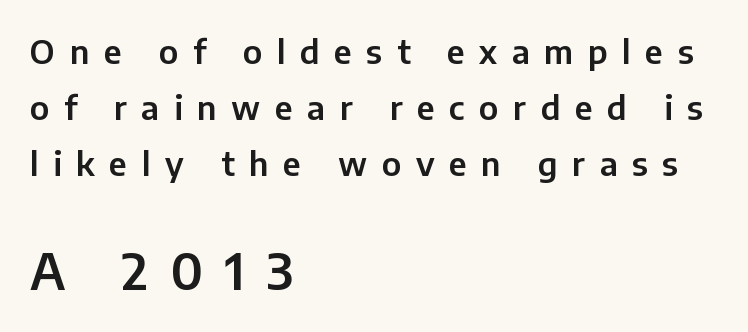
This sample uses an upright cut, with every glyph sitting square on the baseline. Evenly set lines give the paragraph a standard silhouette. The passage shown has open, widely tracked lettering throughout. Larger block? The one below; the one above is distinctly smaller. The passage shown is not underscored anywhere.
